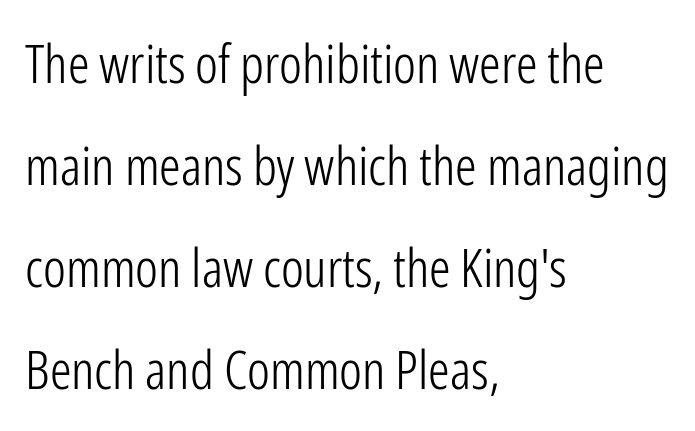
The image shows 54 px light, condensed sans-serif type, upright; set left-aligned, line spacing 1.89x, normal letter spacing, not underlined; low stroke contrast and a medium x-height.
